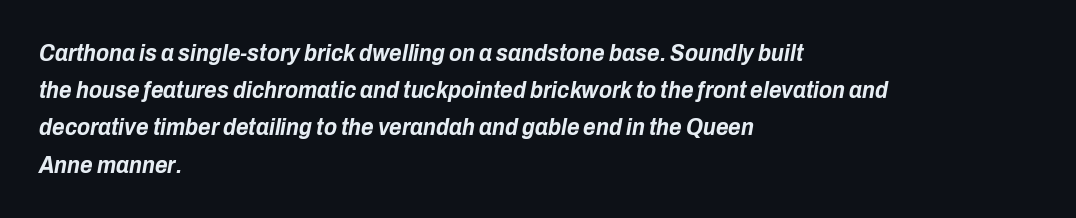
{"italic": "yes", "lean": "right", "slant_degrees": 10, "bold": "yes", "underline": "no", "align": "left", "line_spacing": "normal", "line_spacing_ratio": 1.55, "letter_spacing": "normal", "letter_spacing_em": 0.0, "glyph_px": 24}
